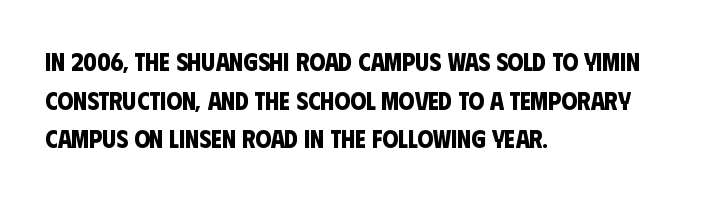
{"bold": "yes", "underline": "no", "align": "left", "line_spacing": "normal", "line_spacing_ratio": 1.55, "letter_spacing": "normal", "letter_spacing_em": 0.0, "glyph_px": 25}
